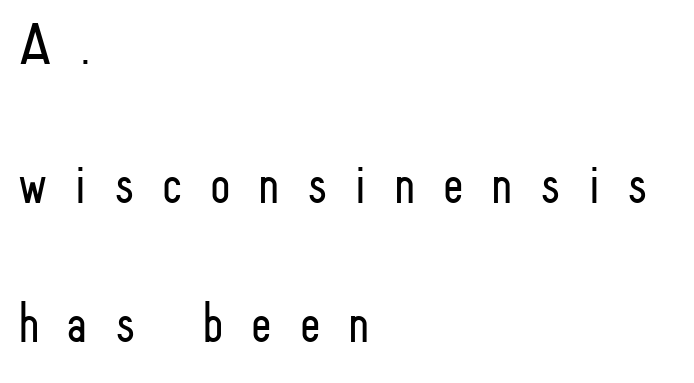
Q: Is the text bold? A: No.
Q: Is the text italic (slanted)? A: No, it is upright.
Q: Is the typeface a serif or a sans-serif typeface? A: Sans-serif.
Q: Is the text underlined? A: No.
Q: How is the paragraph aligned? A: Left-aligned.
Q: Is the spacing between letters normal or unusually wide? A: Unusually wide.
Q: Is the spacing between lines tight, normal or loose? A: Loose.
Q: Width (condensed, normal, or wide)? A: Condensed.
Q: Stroke contrast? A: Low.
Q: x-height? A: Small.
Q: Monospaced? A: No.
